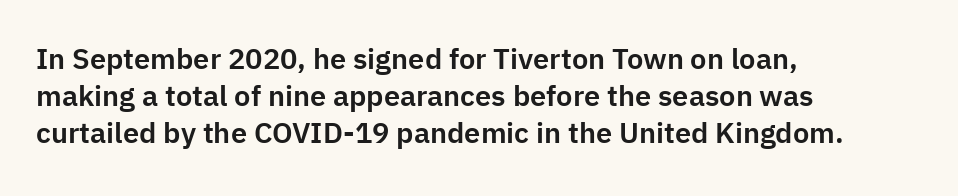
The image shows 29 px sans-serif type, upright; set left-aligned, normal line spacing (1.28x), normal letter spacing, not underlined; low stroke contrast and a medium x-height.
